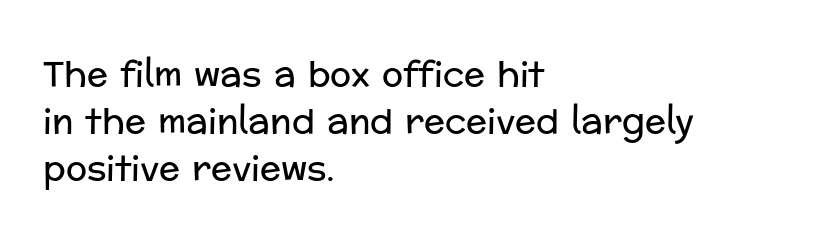
The image shows 35 px regular-weight sans-serif type, upright; set left-aligned, normal line spacing (1.34x), normal letter spacing, not underlined; low stroke contrast and a medium x-height.
